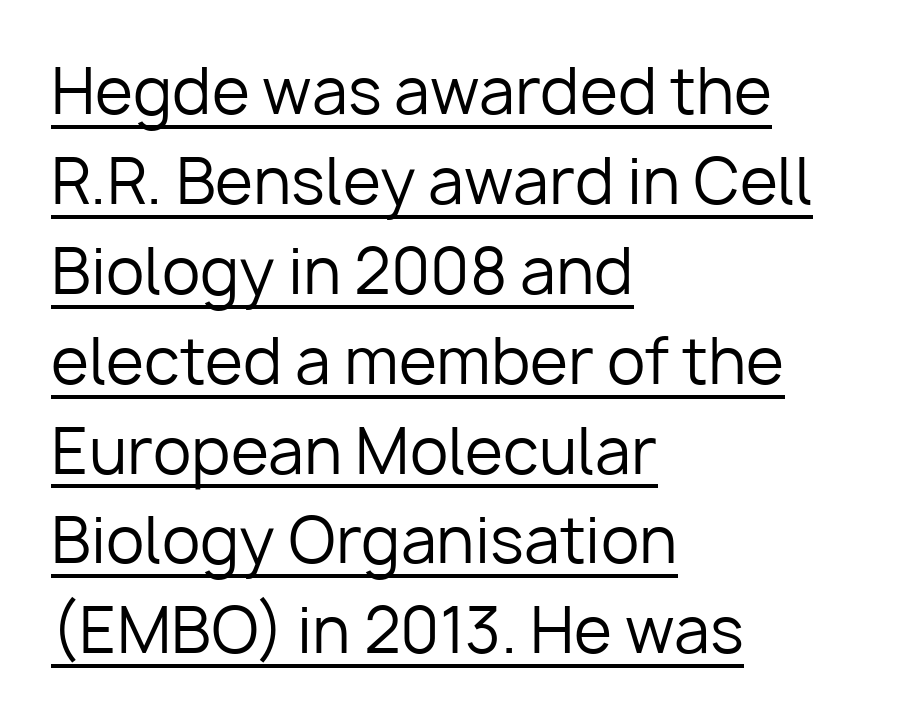
{"serif": "no", "italic": "no", "bold": "no", "weight": "regular", "width": "normal", "stroke_contrast": "low", "x_height": "medium", "monospaced": "no", "underline": "yes", "align": "left", "line_spacing": "normal", "line_spacing_ratio": 1.45, "letter_spacing": "normal", "letter_spacing_em": 0.0, "glyph_px": 62}
